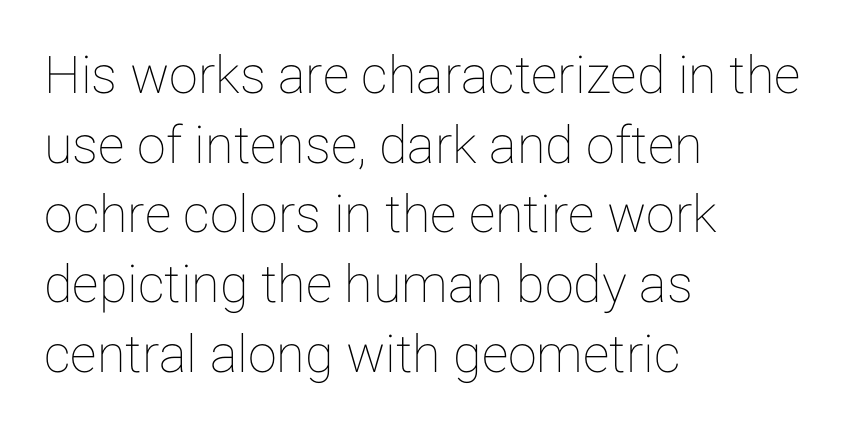
Q: Is the text italic (slanted)? A: No, it is upright.
Q: Is the text underlined? A: No.
Q: How is the paragraph aligned? A: Left-aligned.
Q: Is the spacing between letters normal or unusually wide? A: Normal.
Q: Is the spacing between lines tight, normal or loose? A: Normal.
Q: Width (condensed, normal, or wide)? A: Normal.
Q: Stroke contrast? A: Low.
Q: x-height? A: Medium.
Q: Monospaced? A: No.
